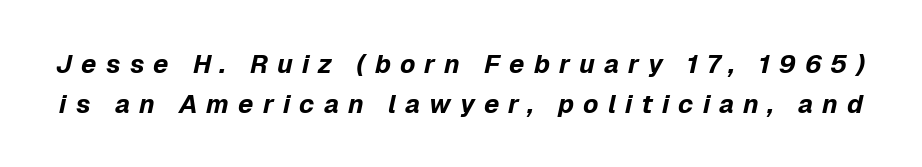
{"italic": "yes", "lean": "right", "slant_degrees": 12, "bold": "yes", "underline": "no", "line_spacing": "normal", "line_spacing_ratio": 1.53, "letter_spacing": "wide", "letter_spacing_em": 0.35, "glyph_px": 26}
